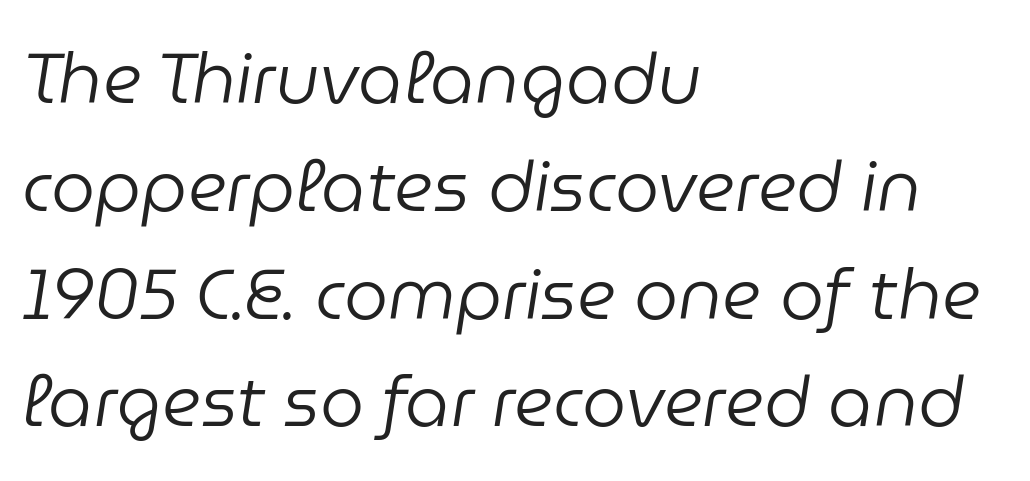
The image shows 70 px regular-weight type, italic (leaning right); set left-aligned, normal line spacing (1.54x), normal letter spacing, not underlined; low stroke contrast and a medium x-height.
